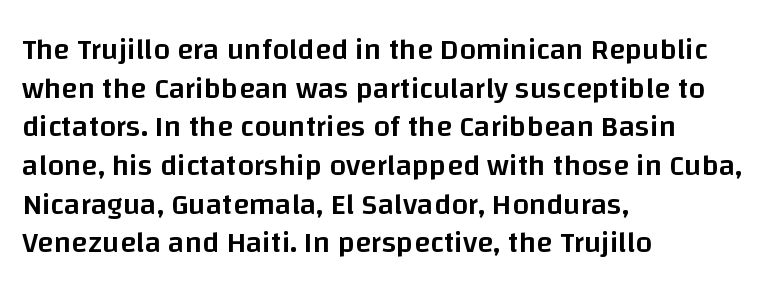
{"serif": "no", "italic": "no", "bold": "semi", "weight": "semibold", "width": "normal", "stroke_contrast": "low", "x_height": "large", "monospaced": "no", "underline": "no", "align": "left", "line_spacing": "normal", "line_spacing_ratio": 1.29, "letter_spacing": "normal", "letter_spacing_em": 0.0, "glyph_px": 30}
